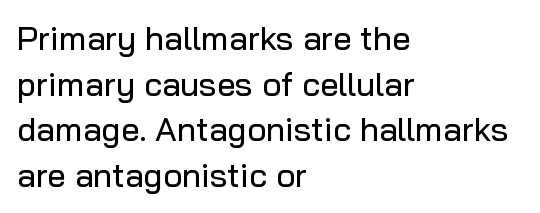
Q: Is the text italic (slanted)? A: No, it is upright.
Q: Is the typeface a serif or a sans-serif typeface? A: Sans-serif.
Q: Is the text underlined? A: No.
Q: How is the paragraph aligned? A: Left-aligned.
Q: Is the spacing between letters normal or unusually wide? A: Normal.
Q: Is the spacing between lines tight, normal or loose? A: Normal.
Q: Width (condensed, normal, or wide)? A: Normal.
Q: Stroke contrast? A: Low.
Q: x-height? A: Medium.
Q: Monospaced? A: No.
